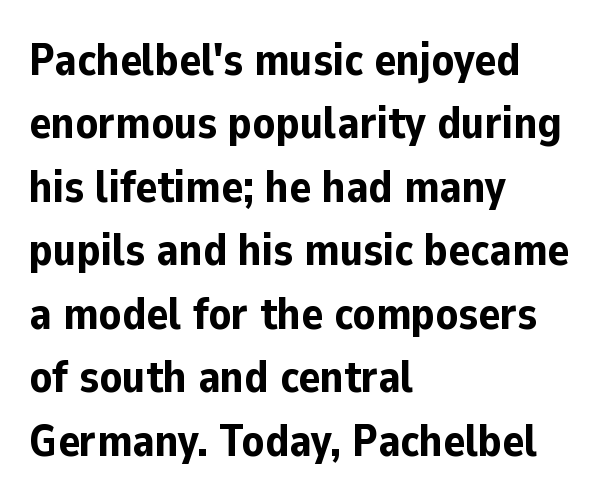
{"serif": "no", "italic": "no", "bold": "yes", "weight": "bold", "width": "normal", "stroke_contrast": "low", "x_height": "medium", "monospaced": "no", "underline": "no", "align": "left", "line_spacing": "normal", "line_spacing_ratio": 1.41, "letter_spacing": "normal", "letter_spacing_em": 0.0, "glyph_px": 45}
